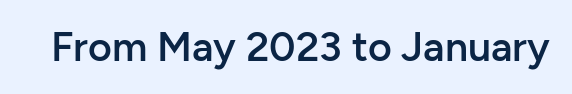
{"serif": "no", "italic": "no", "bold": "semi", "weight": "semibold", "width": "normal", "stroke_contrast": "low", "x_height": "medium", "monospaced": "no", "underline": "no", "letter_spacing": "normal", "letter_spacing_em": 0.0, "glyph_px": 41}
